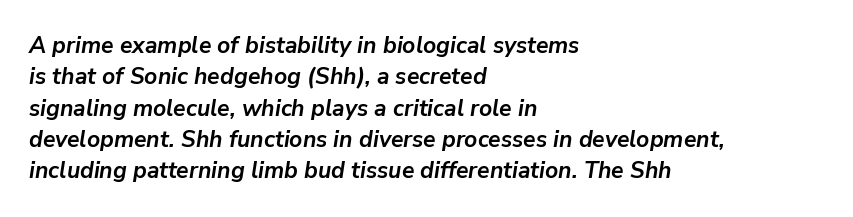
Q: Is the text bold? A: Yes.
Q: Is the text italic (slanted)? A: Yes, it leans right by about 9 degrees.
Q: Is the text underlined? A: No.
Q: How is the paragraph aligned? A: Left-aligned.
Q: Is the spacing between letters normal or unusually wide? A: Normal.
Q: Is the spacing between lines tight, normal or loose? A: Normal.
